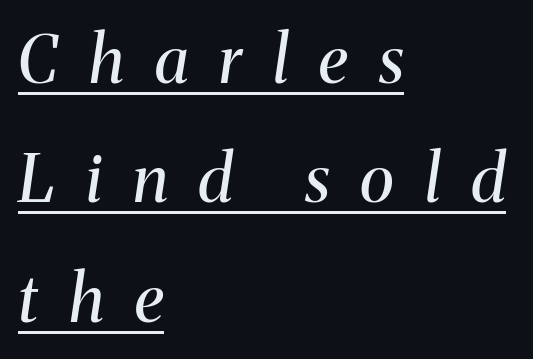
{"serif": "yes", "italic": "yes", "lean": "right", "slant_degrees": 8, "bold": "no", "weight": "regular", "width": "normal", "stroke_contrast": "medium", "x_height": "medium", "monospaced": "no", "underline": "yes", "align": "left", "line_spacing_ratio": 1.81, "letter_spacing": "wide", "letter_spacing_em": 0.47, "glyph_px": 66}
